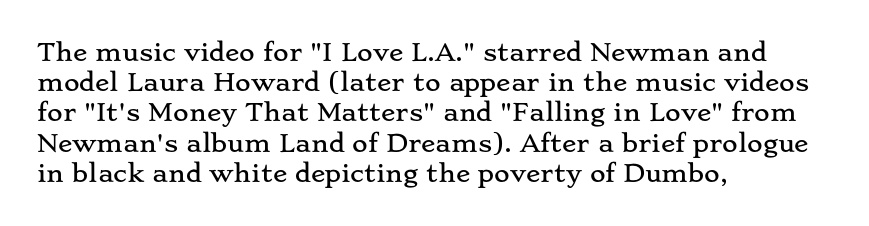
{"italic": "no", "underline": "no", "align": "left", "line_spacing": "normal", "line_spacing_ratio": 1.26, "letter_spacing": "normal", "letter_spacing_em": 0.0, "glyph_px": 24}
